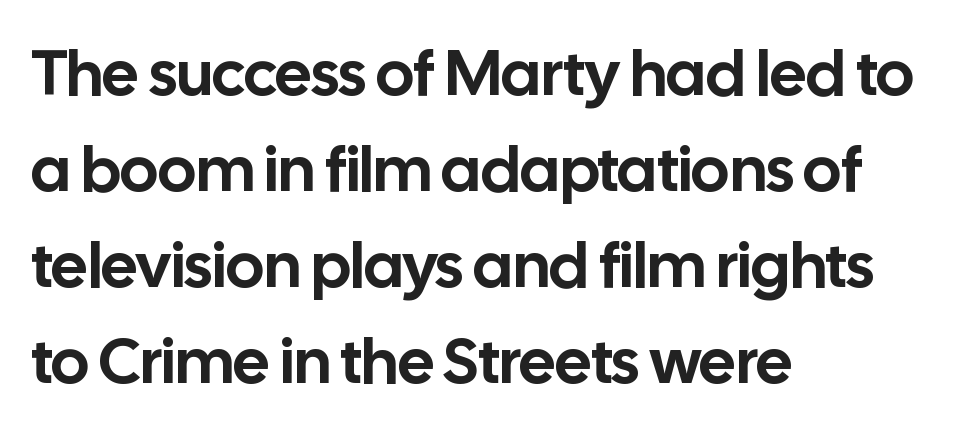
Q: Is the text italic (slanted)? A: No, it is upright.
Q: Is the typeface a serif or a sans-serif typeface? A: Sans-serif.
Q: Is the text underlined? A: No.
Q: How is the paragraph aligned? A: Left-aligned.
Q: Is the spacing between letters normal or unusually wide? A: Normal.
Q: Is the spacing between lines tight, normal or loose? A: Normal.
Q: Width (condensed, normal, or wide)? A: Normal.
Q: Stroke contrast? A: Low.
Q: x-height? A: Medium.
Q: Monospaced? A: No.
